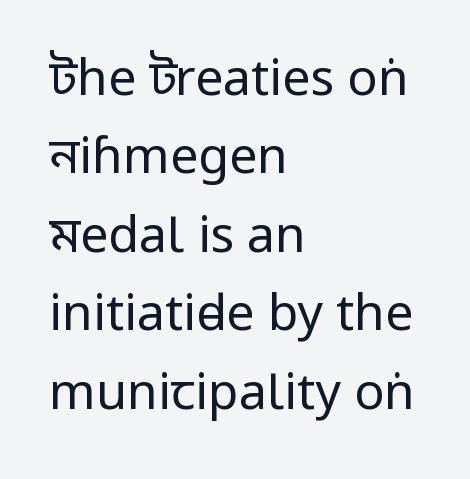
{"serif": "no", "italic": "no", "bold": "no", "weight": "regular", "width": "condensed", "stroke_contrast": "low", "x_height": "large", "monospaced": "no", "underline": "no", "align": "left", "line_spacing": "normal", "line_spacing_ratio": 1.57, "letter_spacing": "normal", "letter_spacing_em": 0.0, "glyph_px": 50}
